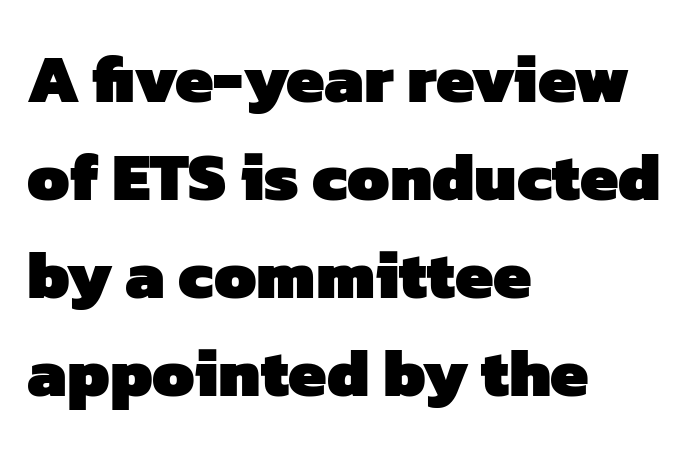
Q: Is the text bold? A: Yes.
Q: Is the typeface a serif or a sans-serif typeface? A: Sans-serif.
Q: Is the text underlined? A: No.
Q: How is the paragraph aligned? A: Left-aligned.
Q: Is the spacing between letters normal or unusually wide? A: Normal.
Q: Is the spacing between lines tight, normal or loose? A: Normal.
Q: Width (condensed, normal, or wide)? A: Normal.
Q: Stroke contrast? A: Low.
Q: x-height? A: Medium.
Q: Monospaced? A: No.
